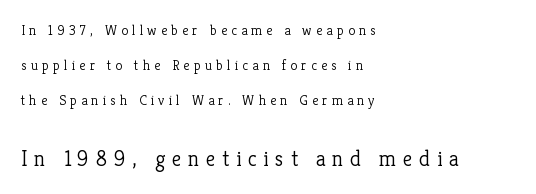
{"italic": "no", "bold": "no", "underline": "no", "align": "left", "line_spacing": "loose", "line_spacing_ratio": 2.5, "letter_spacing": "wide", "letter_spacing_em": 0.3, "larger_block": "second", "size_ratio": 1.57, "glyph_px": 22}
